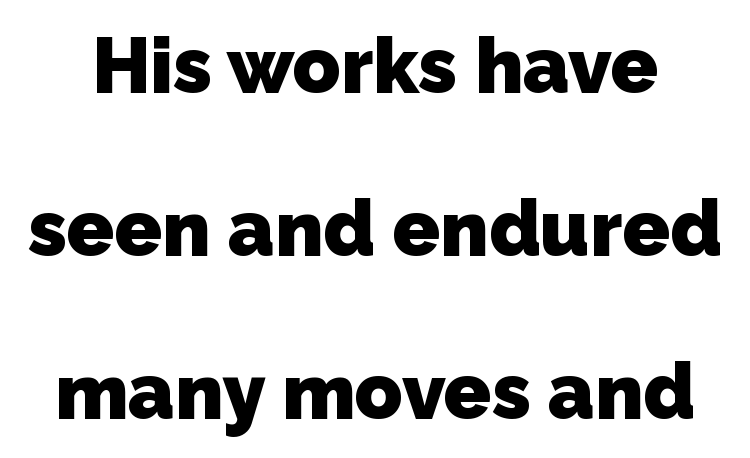
Q: Is the text bold? A: Yes.
Q: Is the typeface a serif or a sans-serif typeface? A: Sans-serif.
Q: Is the text underlined? A: No.
Q: Is the spacing between letters normal or unusually wide? A: Normal.
Q: Is the spacing between lines tight, normal or loose? A: Loose.
Q: Width (condensed, normal, or wide)? A: Normal.
Q: Stroke contrast? A: Low.
Q: x-height? A: Medium.
Q: Monospaced? A: No.
